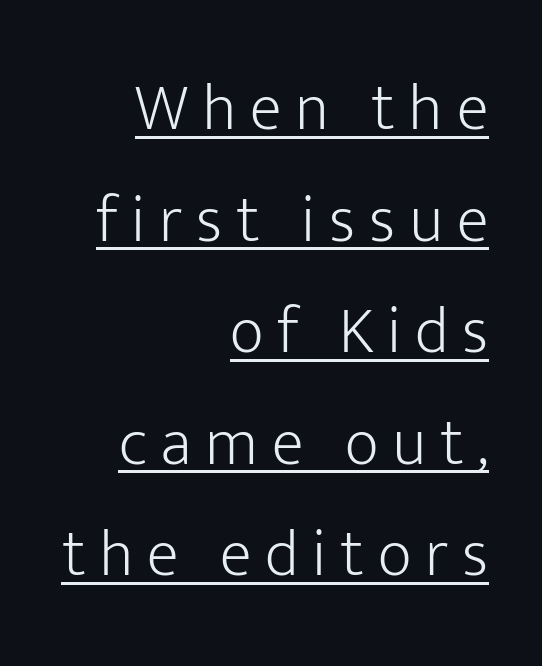
The image shows 66 px light sans-serif type, upright; set right-aligned, normal line spacing (1.69x), unusually wide letter spacing (+0.21 em), underlined; low stroke contrast and a medium x-height.
